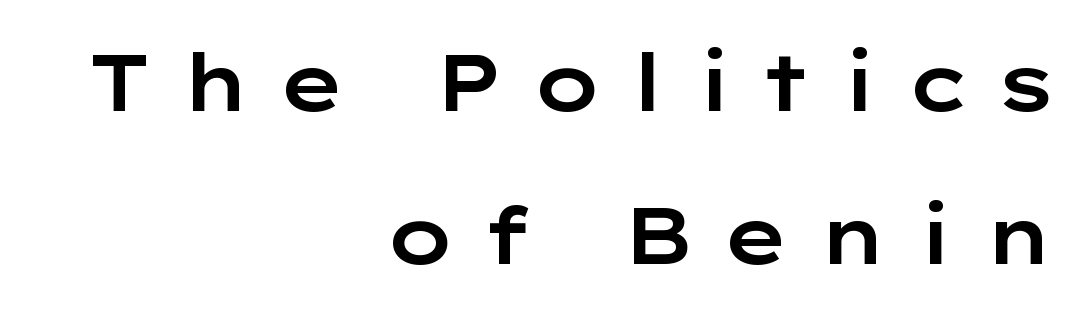
No italicization has been applied; the sample stays upright. Reading down the block, your eye finds every line finishing at a fixed right position. The words here are not underlined. I'd call this a sans setting — the letters go barefoot.
